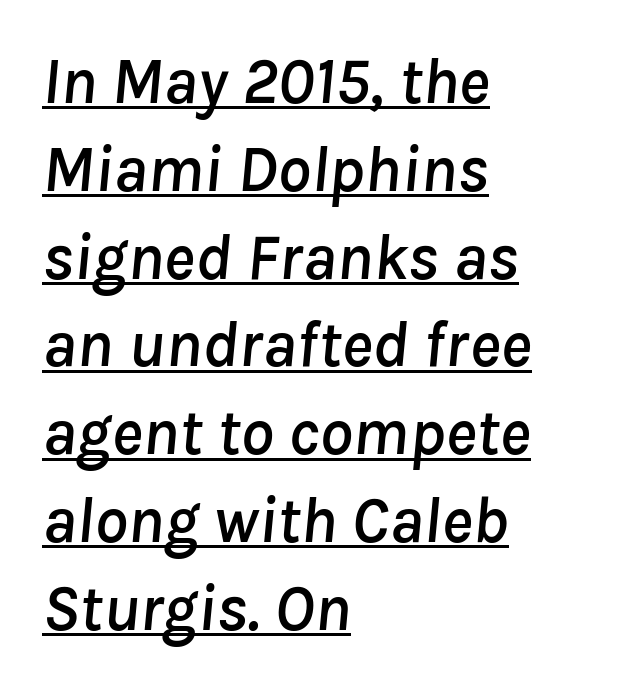
The image shows 66 px text type, italic (leaning right); set left-aligned, normal line spacing (1.33x), normal letter spacing, underlined; low stroke contrast and a medium x-height.
